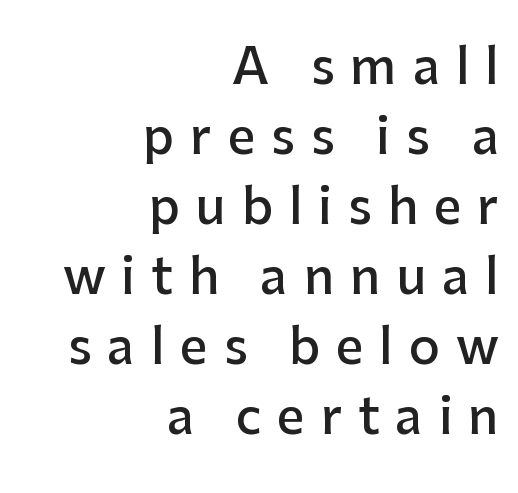
Q: Is the text bold? A: Semi-bold.
Q: Is the text italic (slanted)? A: No, it is upright.
Q: Is the typeface a serif or a sans-serif typeface? A: Sans-serif.
Q: Is the text underlined? A: No.
Q: How is the paragraph aligned? A: Right-aligned.
Q: Is the spacing between letters normal or unusually wide? A: Unusually wide.
Q: Is the spacing between lines tight, normal or loose? A: Normal.
Q: Width (condensed, normal, or wide)? A: Normal.
Q: Stroke contrast? A: Low.
Q: x-height? A: Medium.
Q: Monospaced? A: No.
